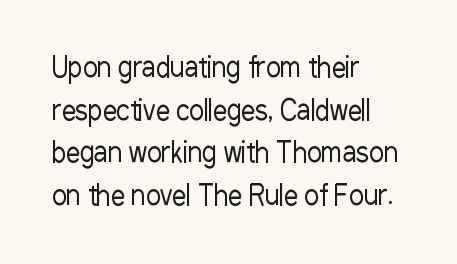
The image shows 28 px regular-weight, condensed sans-serif type, upright; set left-aligned, normal line spacing (1.52x), normal letter spacing, not underlined; low stroke contrast and a medium x-height.
